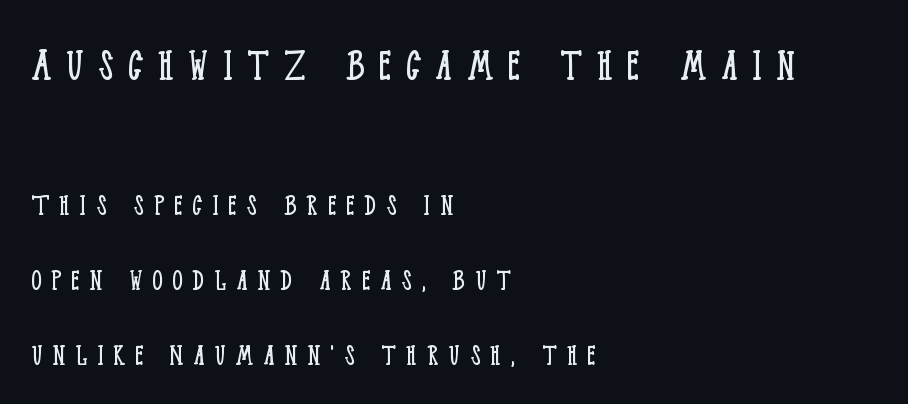
The image shows 49 px light, condensed serif type, upright; set left-aligned, loose line spacing (2.28x), unusually wide letter spacing (+0.3 em), not underlined; the first (top) block is 1.48x larger; low stroke contrast and a large x-height.
